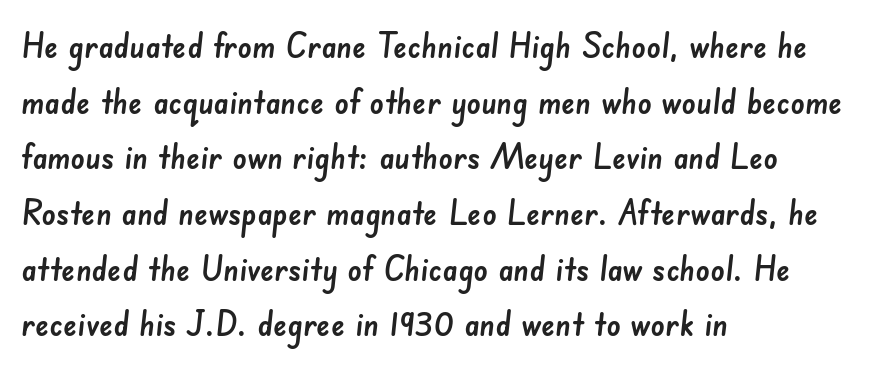
The image shows 35 px sans-serif type; set left-aligned, normal line spacing (1.59x), normal letter spacing, not underlined; low stroke contrast and a small x-height.
